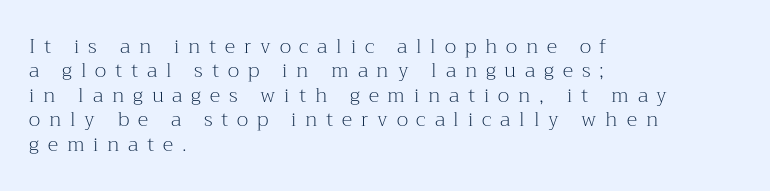
The words here are not underlined. No heavy texture on the line: the type isn't bold. These lines have a slow, spaced-out rhythm from letter to letter. Left-aligned paragraph, ragged on the right.
